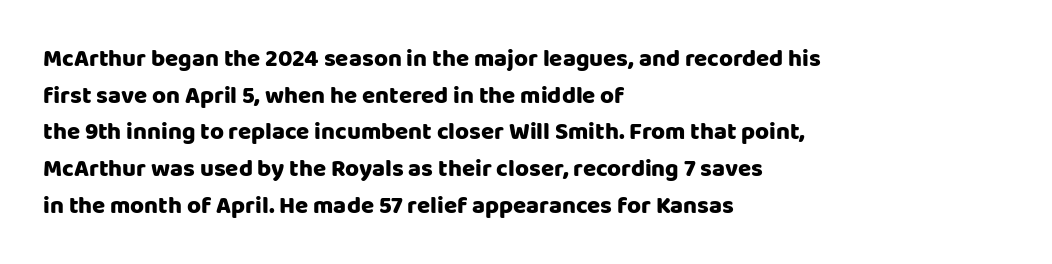
{"italic": "no", "underline": "no", "align": "left", "line_spacing": "normal", "line_spacing_ratio": 1.53, "letter_spacing": "normal", "letter_spacing_em": 0.0, "glyph_px": 24}
